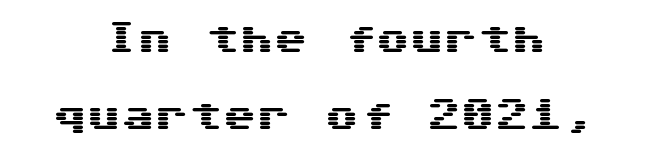
Q: Is the text italic (slanted)? A: No, it is upright.
Q: Is the typeface a serif or a sans-serif typeface? A: Sans-serif.
Q: Is the text underlined? A: No.
Q: How is the paragraph aligned? A: Centered.
Q: Is the spacing between letters normal or unusually wide? A: Normal.
Q: Is the spacing between lines tight, normal or loose? A: Loose.
Q: Width (condensed, normal, or wide)? A: Wide.
Q: Stroke contrast? A: Medium.
Q: x-height? A: Medium.
